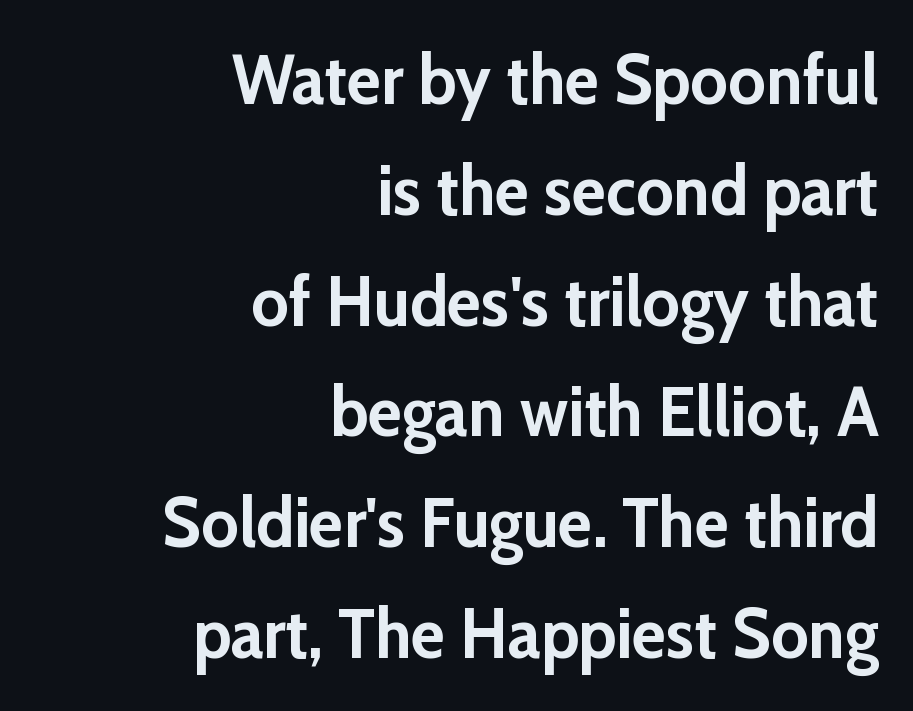
Q: Is the text bold? A: Yes.
Q: Is the text italic (slanted)? A: No, it is upright.
Q: Is the typeface a serif or a sans-serif typeface? A: Sans-serif.
Q: Is the text underlined? A: No.
Q: How is the paragraph aligned? A: Right-aligned.
Q: Is the spacing between letters normal or unusually wide? A: Normal.
Q: Is the spacing between lines tight, normal or loose? A: Normal.
Q: Width (condensed, normal, or wide)? A: Normal.
Q: Stroke contrast? A: Low.
Q: x-height? A: Medium.
Q: Monospaced? A: No.
